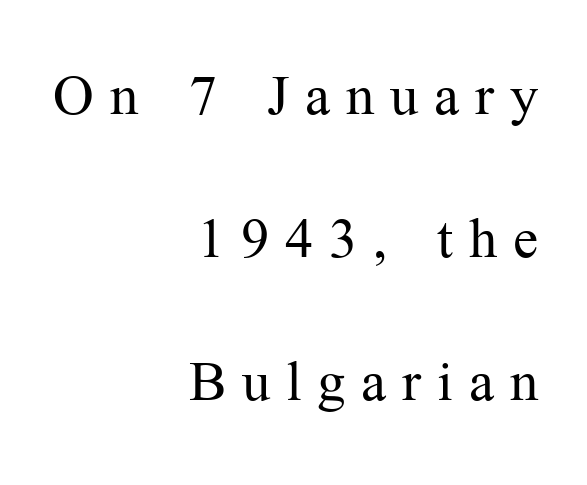
Q: Is the text bold? A: No.
Q: Is the text italic (slanted)? A: No, it is upright.
Q: Is the typeface a serif or a sans-serif typeface? A: Serif.
Q: Is the text underlined? A: No.
Q: How is the paragraph aligned? A: Right-aligned.
Q: Is the spacing between letters normal or unusually wide? A: Unusually wide.
Q: Is the spacing between lines tight, normal or loose? A: Loose.
Q: Width (condensed, normal, or wide)? A: Normal.
Q: Stroke contrast? A: Medium.
Q: x-height? A: Medium.
Q: Monospaced? A: No.
